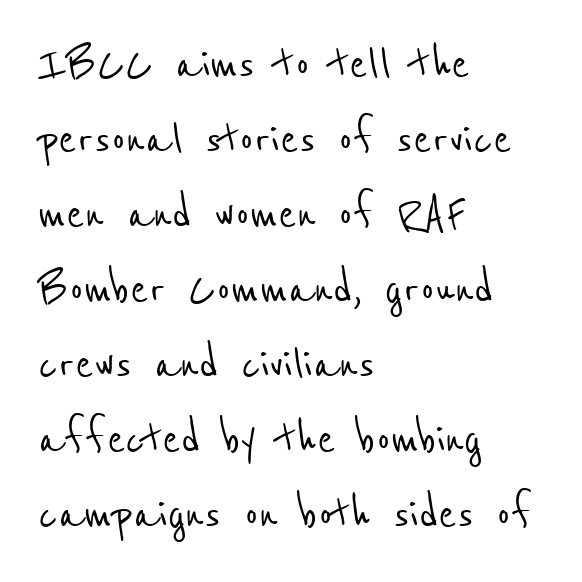
Q: Is the typeface a serif or a sans-serif typeface? A: Sans-serif.
Q: Is the text underlined? A: No.
Q: How is the paragraph aligned? A: Left-aligned.
Q: Is the spacing between letters normal or unusually wide? A: Normal.
Q: Is the spacing between lines tight, normal or loose? A: Normal.
Q: Width (condensed, normal, or wide)? A: Condensed.
Q: Stroke contrast? A: Low.
Q: x-height? A: Medium.
Q: Monospaced? A: No.
